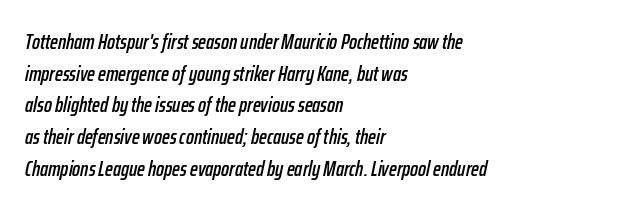
{"italic": "yes", "lean": "right", "slant_degrees": 12, "underline": "no", "align": "left", "line_spacing": "normal", "line_spacing_ratio": 1.51, "letter_spacing": "normal", "letter_spacing_em": 0.0, "glyph_px": 21}
